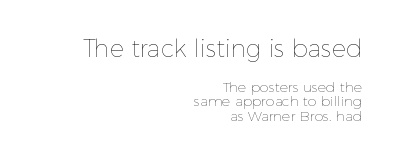
The image shows 24 px text type, upright; set right-aligned, tight line spacing (1.06x), normal letter spacing, not underlined; the first (top) block is 1.71x larger.
